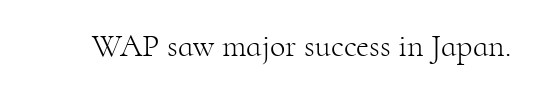
Nobody drew a line under any word here. The weight would be labelled regular, book, light, or lighter still. This sample has the flowing, uneven cadence of proportional lettering. No extra tracking has been applied to these lines. Typographically, this falls in the serif category.
